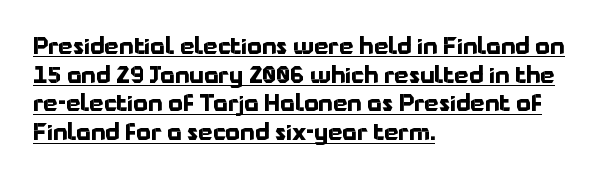
A student would call this left alignment; a typographer would say flush left, rag right. Strokes here are thick enough to call this a true bold. A normal amount of white space separates one row of letters from the next. The passage shown has conventional tracking throughout. In terms of posture, this sample is upright.
